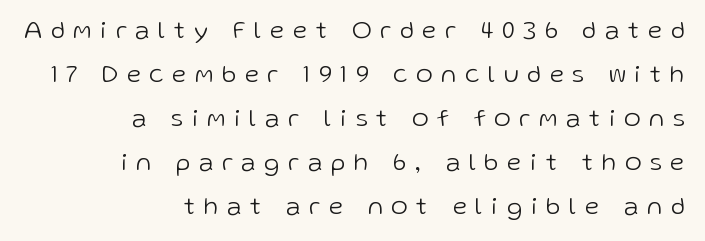
{"italic": "no", "bold": "no", "underline": "no", "align": "right", "line_spacing_ratio": 1.76, "letter_spacing": "wide", "letter_spacing_em": 0.36, "glyph_px": 25}
